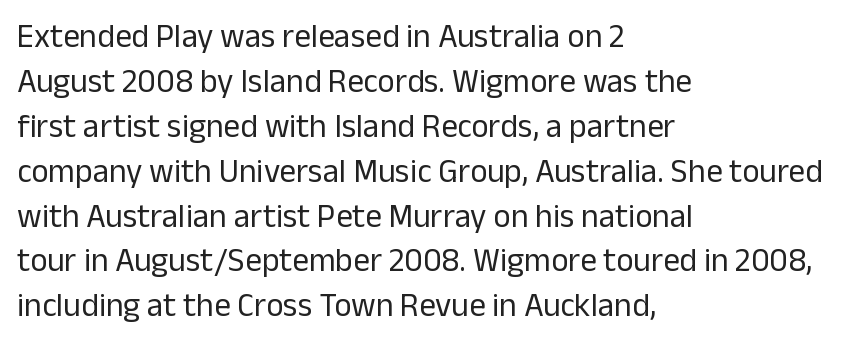
{"serif": "no", "italic": "no", "bold": "no", "weight": "regular", "width": "normal", "stroke_contrast": "low", "x_height": "medium", "monospaced": "no", "underline": "no", "align": "left", "line_spacing": "normal", "line_spacing_ratio": 1.36, "letter_spacing": "normal", "letter_spacing_em": 0.0, "glyph_px": 33}
